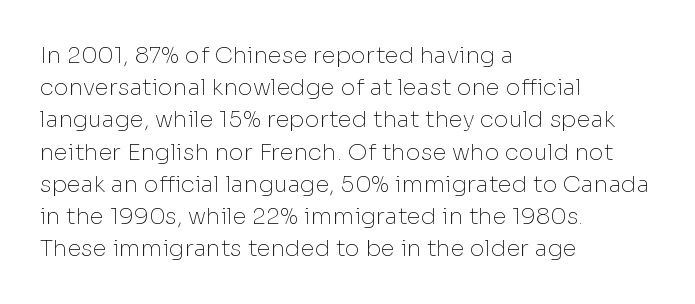
The image shows 23 px text type, upright; set left-aligned, normal line spacing (1.4x), normal letter spacing, not underlined.
